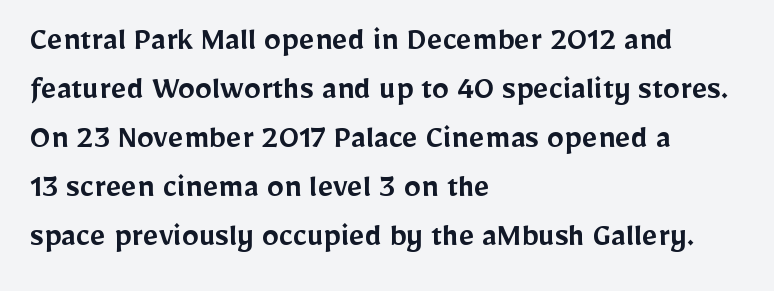
Q: Is the text bold? A: Semi-bold.
Q: Is the text italic (slanted)? A: No, it is upright.
Q: Is the typeface a serif or a sans-serif typeface? A: Sans-serif.
Q: Is the text underlined? A: No.
Q: How is the paragraph aligned? A: Left-aligned.
Q: Is the spacing between letters normal or unusually wide? A: Normal.
Q: Is the spacing between lines tight, normal or loose? A: Normal.
Q: Width (condensed, normal, or wide)? A: Normal.
Q: Stroke contrast? A: Low.
Q: x-height? A: Medium.
Q: Monospaced? A: No.
